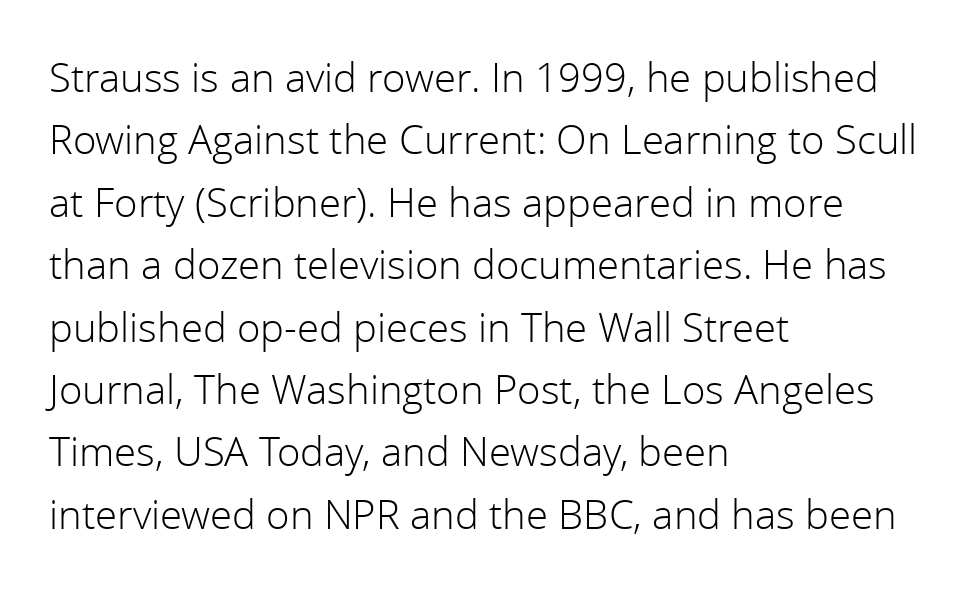
Q: Is the text bold? A: No.
Q: Is the text italic (slanted)? A: No, it is upright.
Q: Is the typeface a serif or a sans-serif typeface? A: Sans-serif.
Q: Is the text underlined? A: No.
Q: How is the paragraph aligned? A: Left-aligned.
Q: Is the spacing between letters normal or unusually wide? A: Normal.
Q: Is the spacing between lines tight, normal or loose? A: Normal.
Q: Width (condensed, normal, or wide)? A: Normal.
Q: x-height? A: Medium.
Q: Monospaced? A: No.
